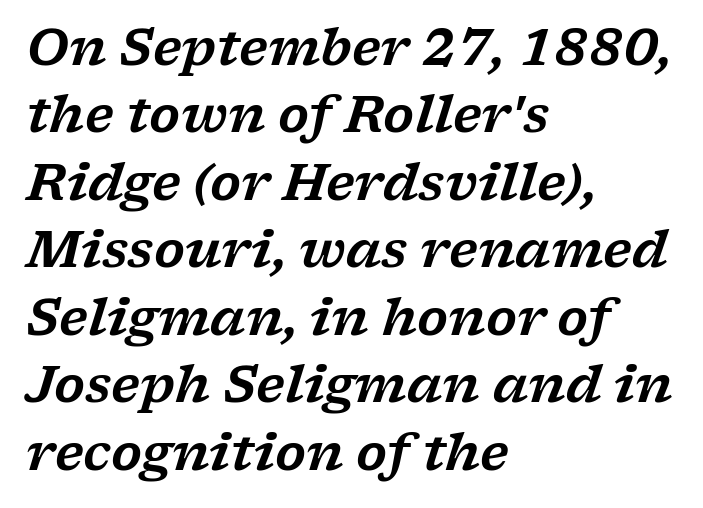
The image shows 50 px wide serif type, italic (leaning right); set left-aligned, normal line spacing (1.35x), normal letter spacing, not underlined; low stroke contrast and a medium x-height.
